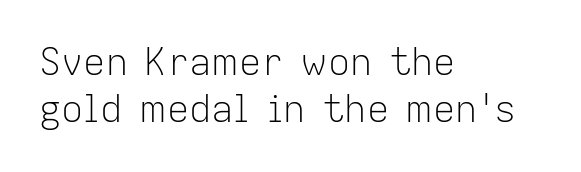
The image shows 37 px light sans-serif type, upright; set left-aligned, normal line spacing (1.27x), normal letter spacing, not underlined; low stroke contrast and a medium x-height.
